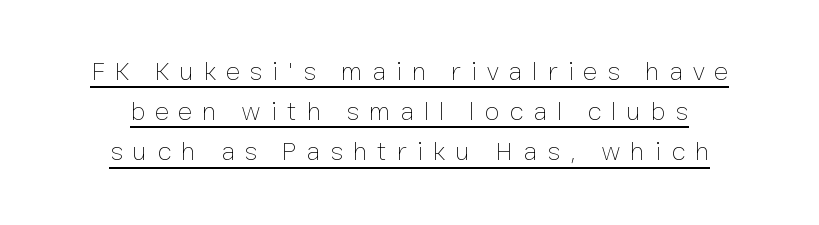
Stems and bowls with no extra thickness — not bold. The designer left line spacing at the default. These lines stack symmetrically, like a column narrowing and widening about its center. In terms of letterspacing, this is a distinctly airy, spread setting. What decoration does the sample have? An underline. Is there any slant? The stems are plumb.
